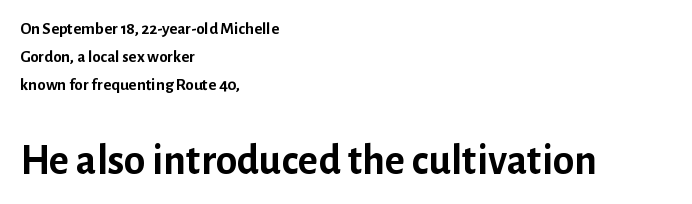
{"serif": "no", "italic": "no", "bold": "yes", "weight": "semibold", "width": "normal", "stroke_contrast": "low", "x_height": "medium", "monospaced": "no", "underline": "no", "align": "left", "line_spacing": "normal", "line_spacing_ratio": 1.66, "letter_spacing": "normal", "letter_spacing_em": 0.0, "larger_block": "second", "size_ratio": 2.53, "glyph_px": 43}
